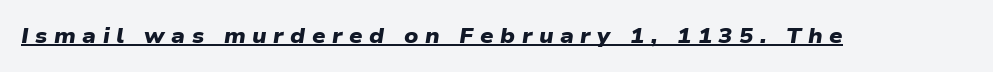
The image shows 21 px bold type; set unusually wide letter spacing (+0.31 em), underlined.
